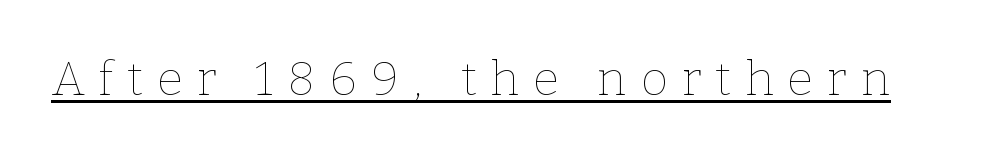
{"italic": "no", "bold": "no", "weight": "thin", "width": "normal", "stroke_contrast": "low", "x_height": "medium", "monospaced": "no", "underline": "yes", "letter_spacing": "wide", "letter_spacing_em": 0.3, "glyph_px": 47}
